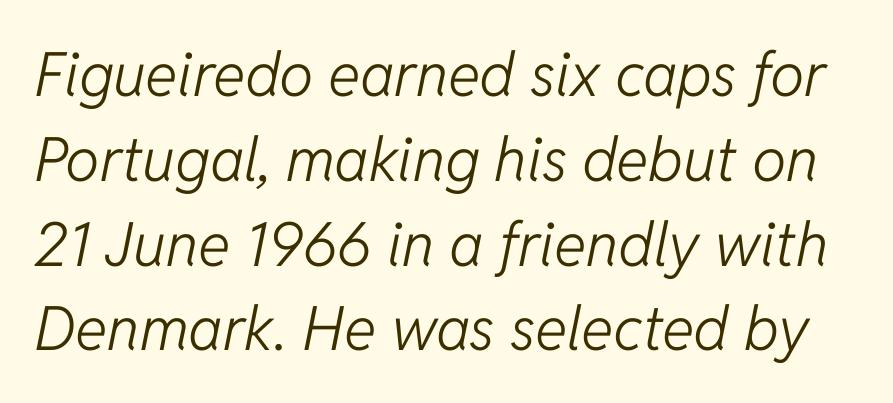
Honestly, the row spacing looks completely unremarkable. The face looks like a standard text weight, possibly lighter. Inter-character spacing is left at the font's built-in metrics. When letters slant like this, we call the style italic. The face used here is proportionally spaced, like ordinary book or web type. Words float on clear page, feet unadorned.
